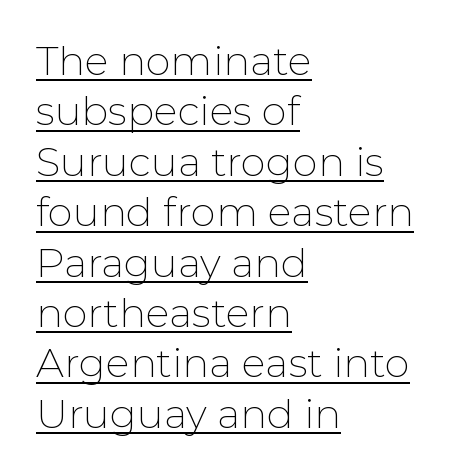
The image shows 40 px thin sans-serif type, upright; set left-aligned, normal line spacing (1.26x), normal letter spacing, underlined; low stroke contrast and a medium x-height.
